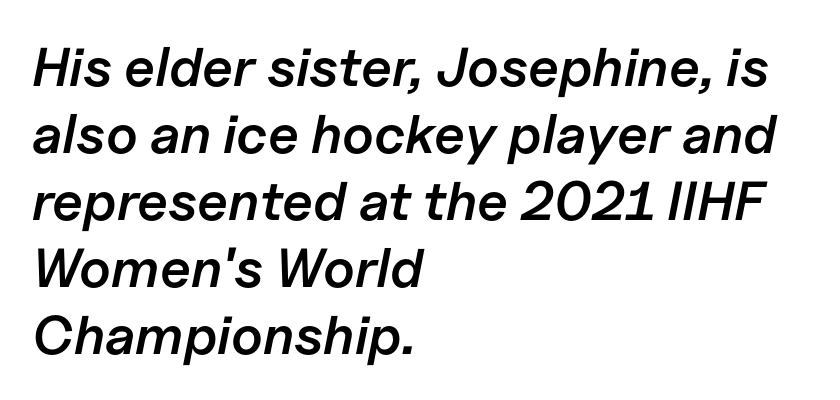
The image shows 55 px semibold type, italic (leaning right); set left-aligned, line spacing 1.22x, normal letter spacing, not underlined; low stroke contrast and a medium x-height.
